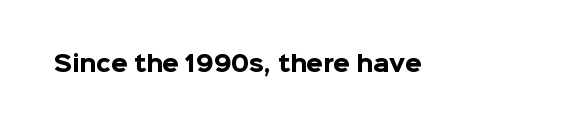
{"italic": "no", "bold": "yes", "underline": "no", "letter_spacing": "normal", "letter_spacing_em": 0.0, "glyph_px": 21}
